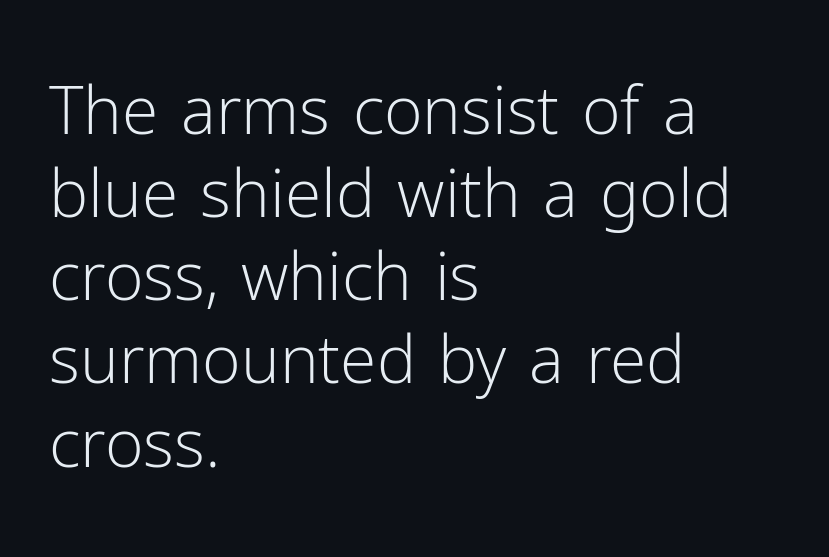
The image shows 66 px light sans-serif type, upright; set left-aligned, normal line spacing (1.26x), normal letter spacing, not underlined; low stroke contrast and a medium x-height.
